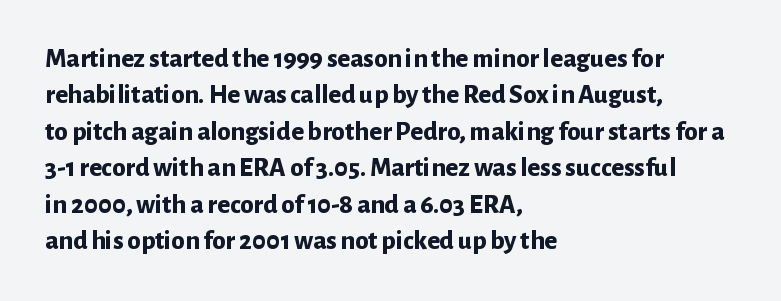
The image shows 27 px bold type, upright; set left-aligned, normal line spacing (1.35x), normal letter spacing, not underlined.
